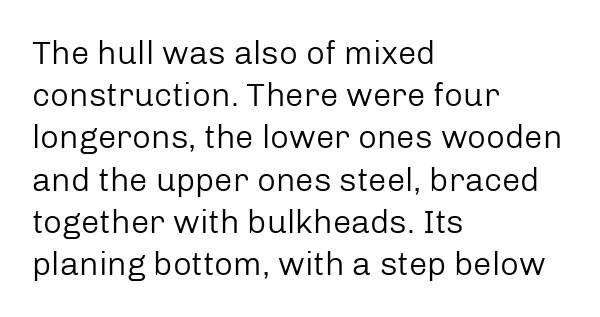
Descender tails drop into unmarked territory. You can tell from the bare stems that sans-serif type was used. Note the varied advance widths — an 'i' is clearly narrower than an 'm'. The letters look calm and open, with moderate or lighter stems. Quick note: not italic, upright. The letters sit at their default tracking, neither squeezed nor spread.
